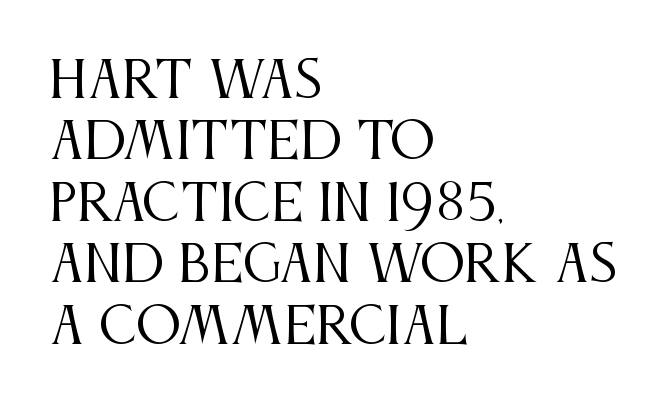
Type style note: has serifs. The typography opts for an upright posture over an oblique one. No letter is thick-stroked: the sample isn't bold. No extra tracking has been applied to these lines. If you drew a ruler down the left edge, every line would touch it.
